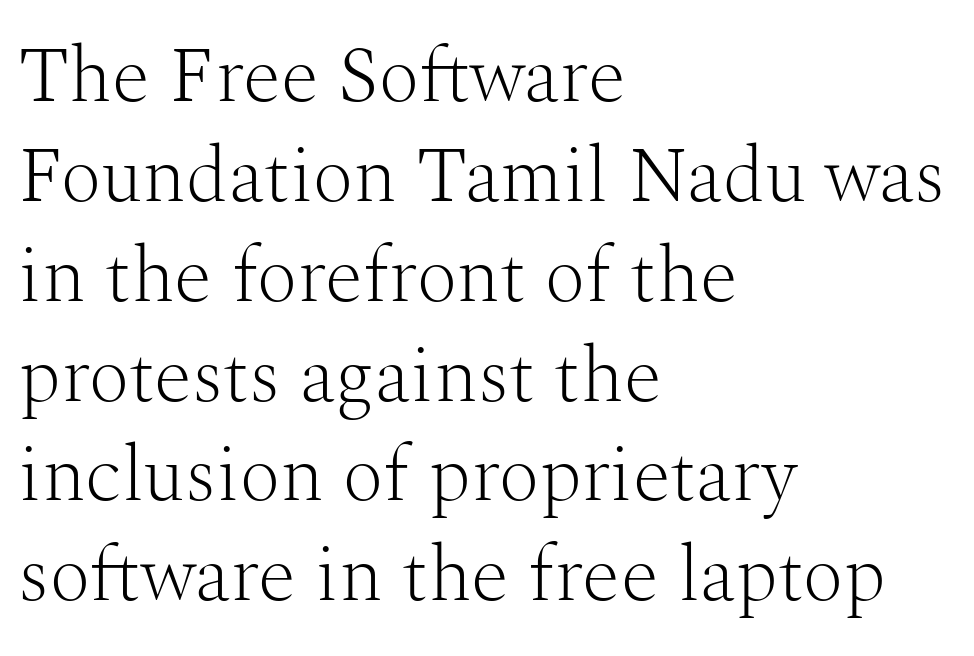
{"serif": "yes", "italic": "no", "bold": "no", "weight": "light", "width": "normal", "stroke_contrast": "medium", "x_height": "medium", "monospaced": "no", "underline": "no", "align": "left", "line_spacing": "normal", "line_spacing_ratio": 1.28, "letter_spacing": "normal", "letter_spacing_em": 0.0, "glyph_px": 78}
